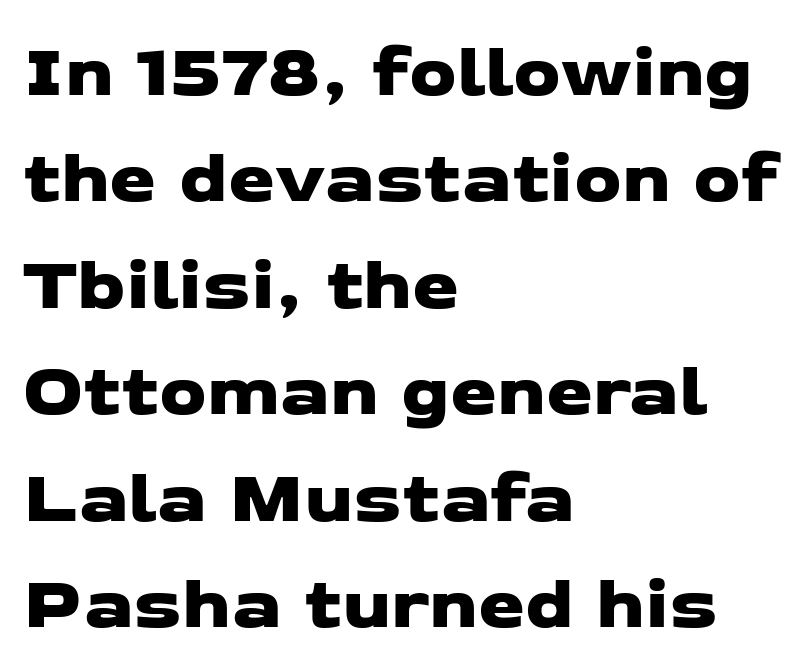
{"serif": "no", "width": "wide", "stroke_contrast": "low", "x_height": "medium", "monospaced": "no", "underline": "no", "align": "left", "line_spacing": "normal", "line_spacing_ratio": 1.42, "letter_spacing": "normal", "letter_spacing_em": 0.0, "glyph_px": 75}
